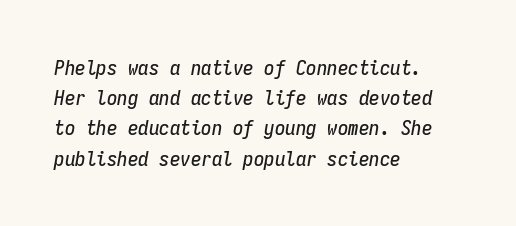
Line spacing here is normal. Unmarked baselines from the first word to the last. This sample uses an oblique cut, with every glyph tilted off the vertical. Tracking here is standard; glyphs follow each other at the usual distance. Visually the block forms a straight wall on the left and a jagged coastline on the right.
